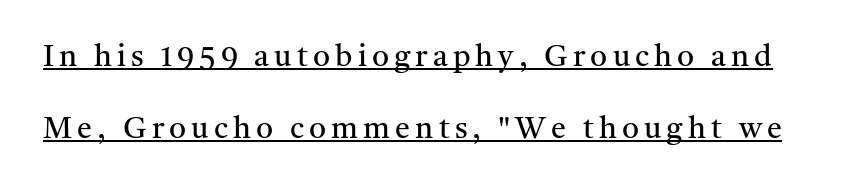
Is this a fixed-width face? No — the glyphs have proportional, varying widths. The lettering holds an erect, upright posture throughout. Interline gaps are noticeably wide in this sample. Is the type heavy? It reads as light-to-regular instead. Each line of the rendering has a horizontal stroke beneath the glyphs.
